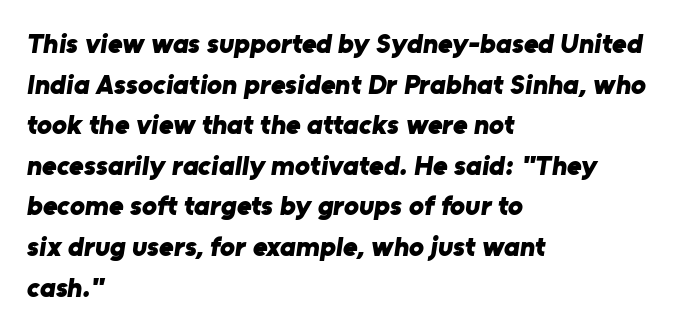
{"serif": "no", "bold": "yes", "weight": "bold", "width": "normal", "stroke_contrast": "low", "x_height": "medium", "monospaced": "no", "underline": "no", "align": "left", "line_spacing": "normal", "line_spacing_ratio": 1.45, "letter_spacing": "normal", "letter_spacing_em": 0.0, "glyph_px": 28}
